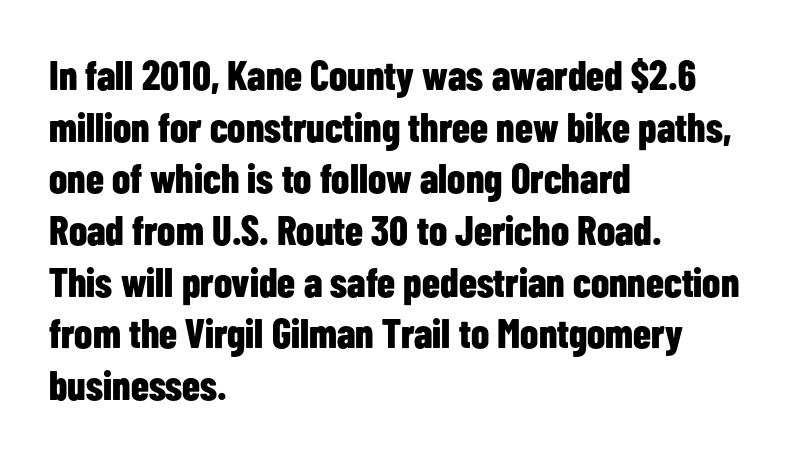
The letters are bold, with thick, heavy strokes. If you measured baseline to baseline, you'd find a middling distance. Does the lettering tilt? It doesn't — this is upright. There is no visible air inserted between adjacent glyphs.
